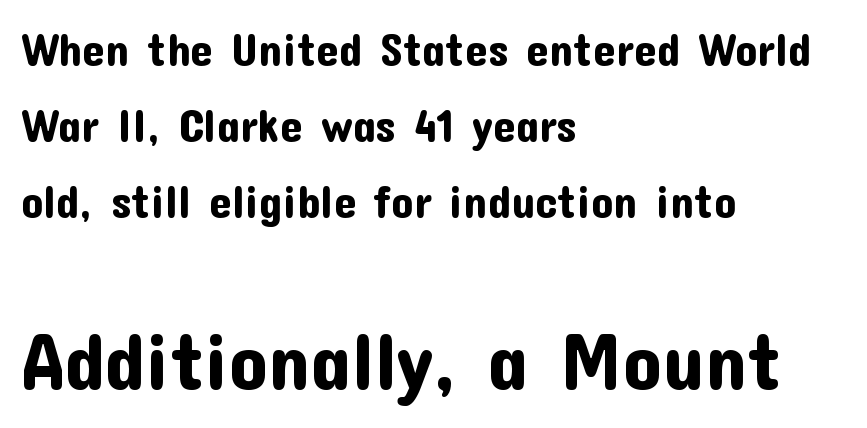
Leading matches the norm, producing a regular column. Line beginnings align vertically; line endings do not. The letterforms sit shoulder to shoulder at normal distance. The passage shown is typed in a proportional face where columns would drift.
